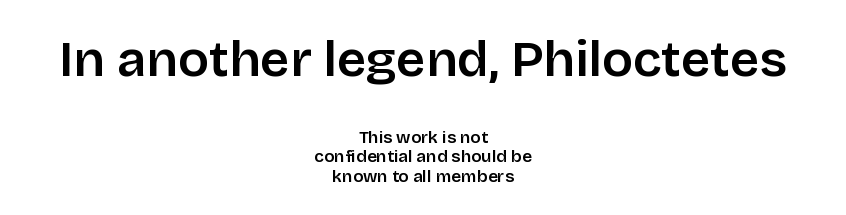
Caption: multi-line text, centered on the measure. Notice how descenders almost collide with the ascenders below — that's tight leading. Characters remain perfectly vertical along every line. This sample uses a sans-serif face.
